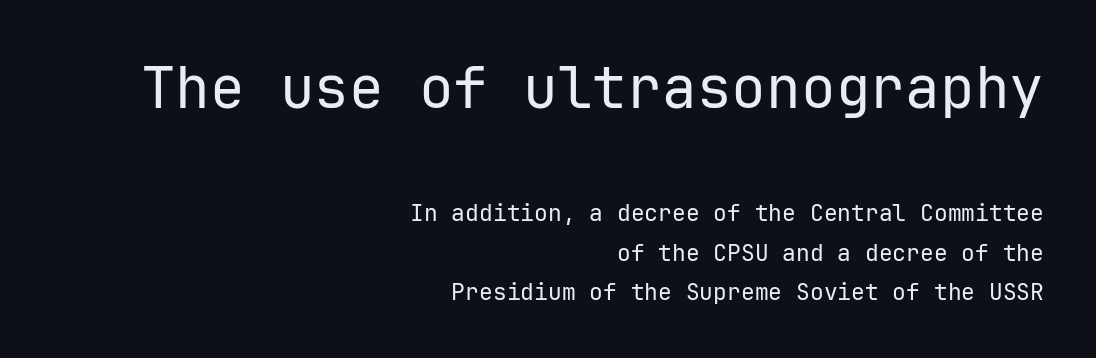
Q: Is the text bold? A: No.
Q: Is the text italic (slanted)? A: No, it is upright.
Q: Is the typeface a serif or a sans-serif typeface? A: Sans-serif.
Q: Is the text underlined? A: No.
Q: How is the paragraph aligned? A: Right-aligned.
Q: Is the spacing between letters normal or unusually wide? A: Normal.
Q: Which block of text is set in a larger size, the first (top) or the second (bottom)? A: The first (top) one.
Q: Width (condensed, normal, or wide)? A: Normal.
Q: Stroke contrast? A: Low.
Q: x-height? A: Medium.
